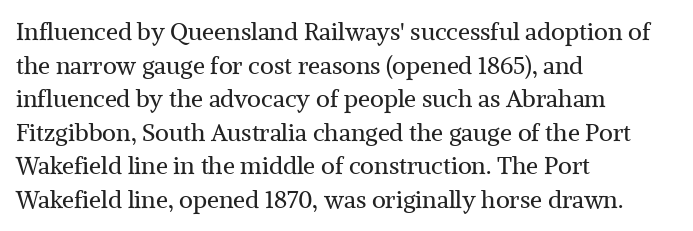
The image shows 24 px text type, upright; set left-aligned, normal line spacing (1.4x), normal letter spacing, not underlined.
